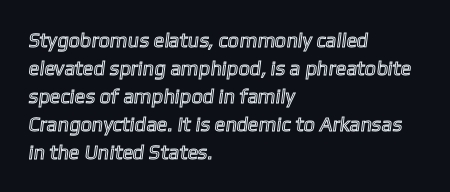
Q: Is the text underlined? A: No.
Q: How is the paragraph aligned? A: Left-aligned.
Q: Is the spacing between letters normal or unusually wide? A: Normal.
Q: Is the spacing between lines tight, normal or loose? A: Normal.
